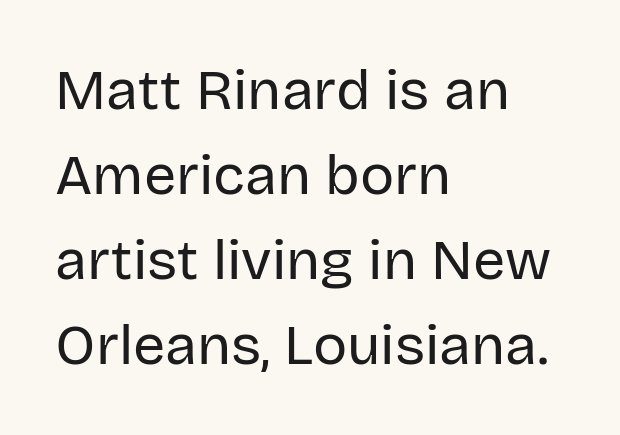
The image shows 57 px regular-weight sans-serif type, upright; set left-aligned, normal line spacing (1.49x), normal letter spacing, not underlined; low stroke contrast and a large x-height.
